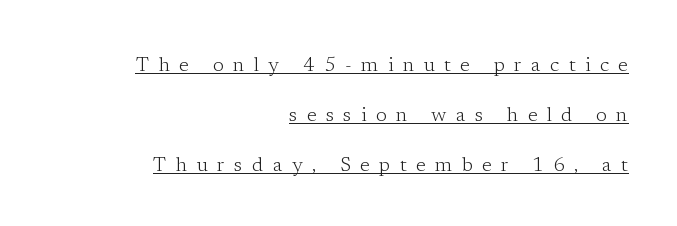
Posture: straight, roman, zero tilt. A rule runs beneath these lines of type. Observe the wide spacing: letters keep a clear distance from each other. The lines are spread far apart with generous leading.
